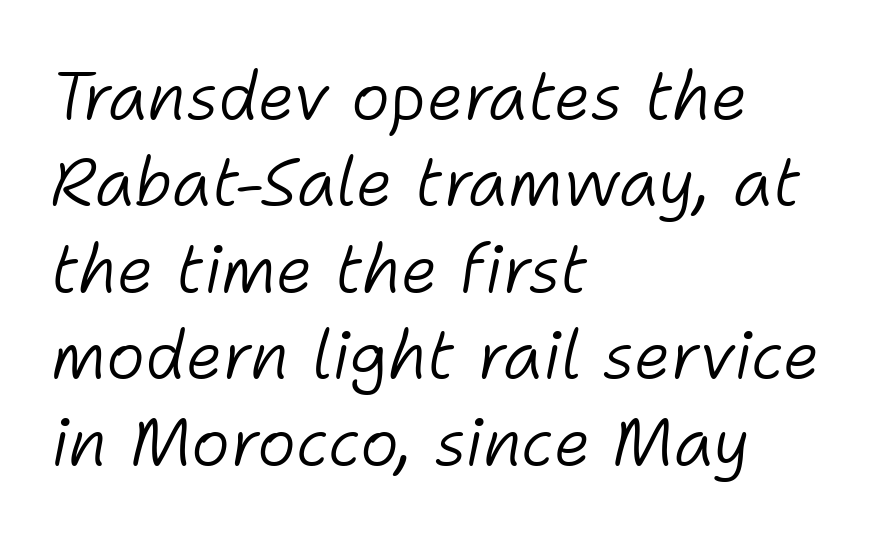
The image shows 66 px light type, italic (leaning right); set left-aligned, normal line spacing (1.31x), normal letter spacing, not underlined; low stroke contrast and a medium x-height.
